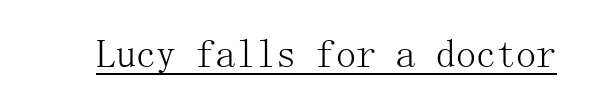
Q: Is the text bold? A: No.
Q: Is the text italic (slanted)? A: No, it is upright.
Q: Is the typeface a serif or a sans-serif typeface? A: Serif.
Q: Is the text underlined? A: Yes.
Q: Is the spacing between letters normal or unusually wide? A: Normal.
Q: Width (condensed, normal, or wide)? A: Normal.
Q: Stroke contrast? A: Medium.
Q: x-height? A: Medium.
